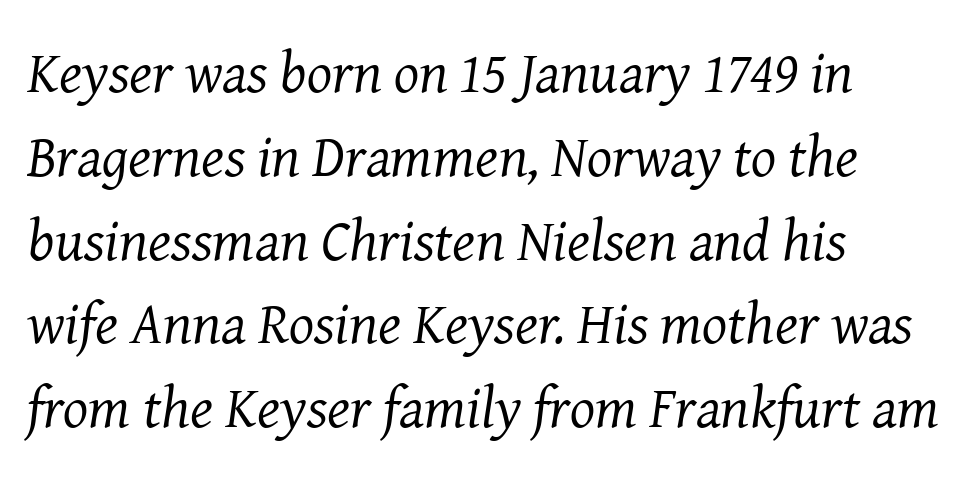
Q: Is the text bold? A: No.
Q: Is the text italic (slanted)? A: Yes, it leans right by about 8 degrees.
Q: Is the typeface a serif or a sans-serif typeface? A: Serif.
Q: Is the text underlined? A: No.
Q: How is the paragraph aligned? A: Left-aligned.
Q: Is the spacing between letters normal or unusually wide? A: Normal.
Q: Is the spacing between lines tight, normal or loose? A: Normal.
Q: Width (condensed, normal, or wide)? A: Normal.
Q: Stroke contrast? A: Medium.
Q: x-height? A: Medium.
Q: Monospaced? A: No.
